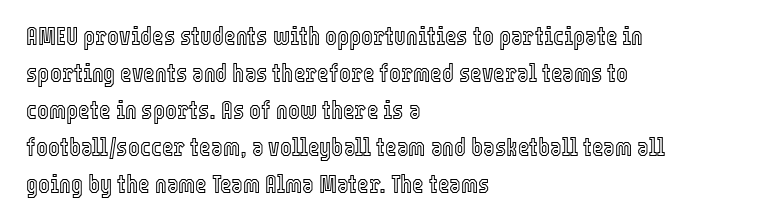
The space beneath each line is pristine and unruled. Compared with typical paragraphs, the rows here are spaced about the same. Notice how the passage keeps a crisp vertical edge on the left only. Short note: letters normally spaced.
